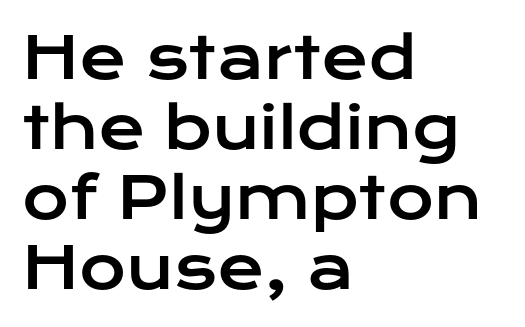
The image shows 57 px wide sans-serif type, upright; set left-aligned, line spacing 1.23x, normal letter spacing, not underlined; low stroke contrast and a medium x-height.
